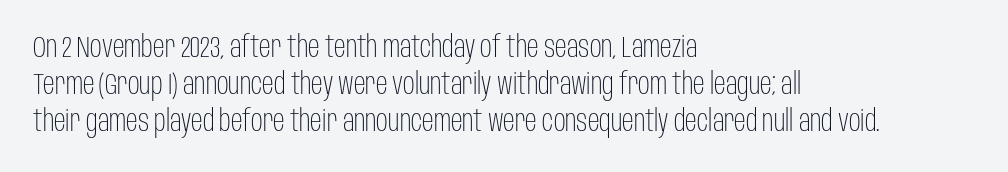
The image shows 29 px light, condensed sans-serif type, upright; set left-aligned, normal line spacing (1.28x), normal letter spacing, not underlined; low stroke contrast and a large x-height.
